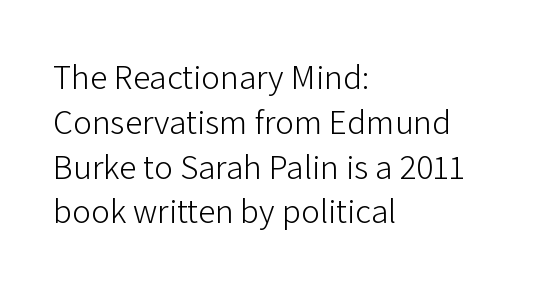
The image shows 35 px light sans-serif type, upright; set left-aligned, normal line spacing (1.28x), normal letter spacing, not underlined; low stroke contrast and a medium x-height.
